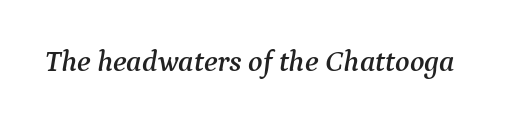
{"serif": "yes", "italic": "yes", "lean": "right", "slant_degrees": 9, "width": "normal", "stroke_contrast": "medium", "x_height": "medium", "monospaced": "no", "underline": "no", "letter_spacing": "normal", "letter_spacing_em": 0.0, "glyph_px": 30}
